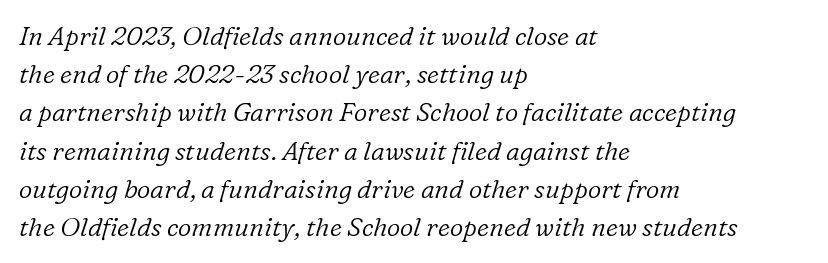
The type is set solid horizontally, with unmodified tracking. The vertical gap from one line to the next is medium. Is this a heavy cut? Hardly; it is regular or lighter. Tall strokes in this sample are angled rather than plumb. Does the copy run flush right? No — it runs flush left. Letters rest on an invisible, unmarked baseline.
